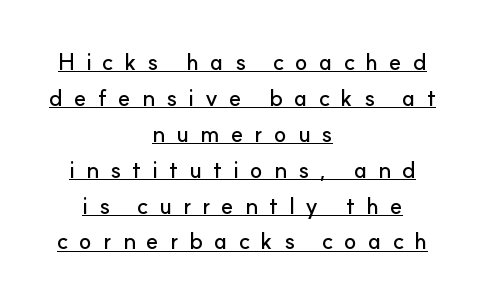
{"italic": "no", "underline": "yes", "align": "center", "line_spacing": "normal", "line_spacing_ratio": 1.56, "letter_spacing": "wide", "letter_spacing_em": 0.48, "glyph_px": 23}
